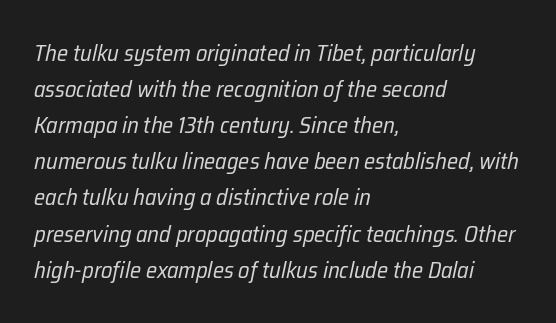
This rendering features lettering with no underline. The strokes carry an ordinary text weight at most. Does the lettering tilt? It does — this is italic. If you measured baseline to baseline, you'd find a middling distance. Reading down the block, your eye returns to a fixed left position each line.
